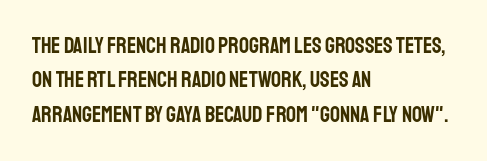
Teacher's note: observe the even left margin — that is flush-left alignment. The passage shown has conventional tracking throughout. It's the straight-up-and-down kind of type. The block of text has a typical density, with ordinary space between rows. The area under the type is left untouched.
